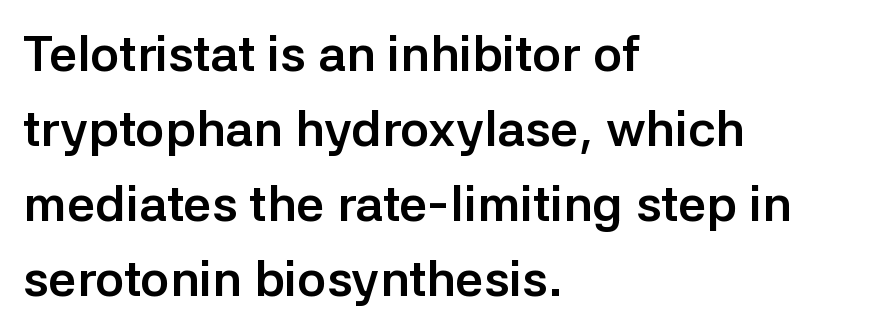
{"serif": "no", "italic": "no", "bold": "yes", "weight": "semibold", "width": "normal", "stroke_contrast": "low", "x_height": "medium", "monospaced": "no", "underline": "no", "align": "left", "line_spacing": "normal", "line_spacing_ratio": 1.5, "letter_spacing": "normal", "letter_spacing_em": 0.0, "glyph_px": 50}
